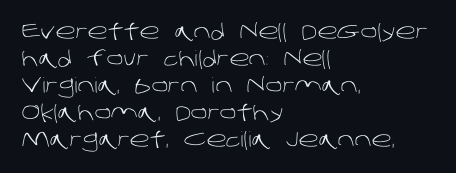
The image shows 21 px text type; set left-aligned, normal line spacing (1.29x), normal letter spacing, not underlined.
